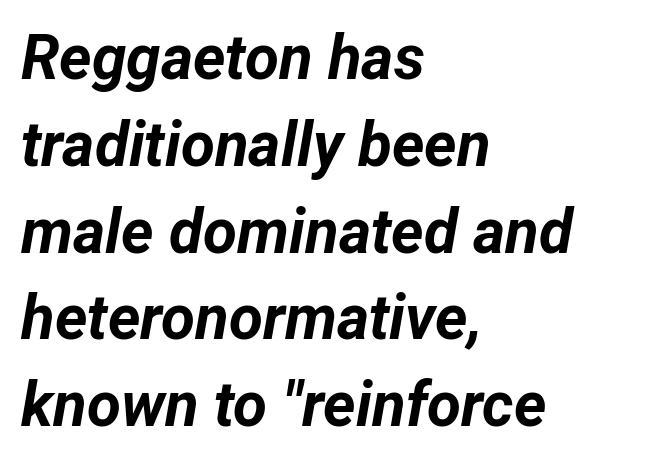
{"italic": "yes", "lean": "right", "slant_degrees": 12, "bold": "yes", "weight": "bold", "width": "normal", "stroke_contrast": "low", "x_height": "medium", "monospaced": "no", "underline": "no", "align": "left", "line_spacing": "normal", "line_spacing_ratio": 1.4, "letter_spacing": "normal", "letter_spacing_em": 0.0, "glyph_px": 62}
